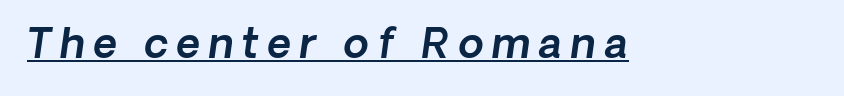
The image shows 41 px text type, italic (leaning right); set unusually wide letter spacing (+0.21 em), underlined; a medium x-height.
